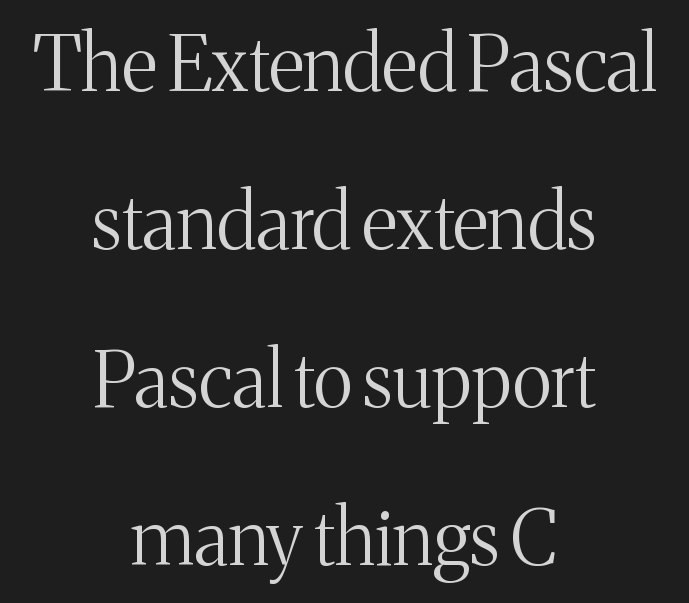
{"serif": "yes", "italic": "no", "bold": "no", "weight": "light", "width": "normal", "stroke_contrast": "medium", "x_height": "medium", "monospaced": "no", "underline": "no", "align": "center", "line_spacing": "loose", "line_spacing_ratio": 2.08, "letter_spacing": "normal", "letter_spacing_em": 0.0, "glyph_px": 76}
